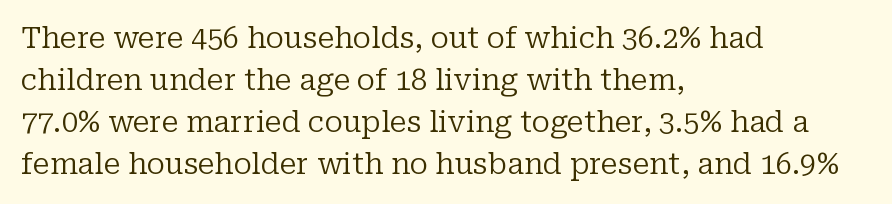
The image shows 29 px regular-weight serif type, upright; set left-aligned, normal line spacing (1.45x), normal letter spacing, not underlined; low stroke contrast and a medium x-height.
